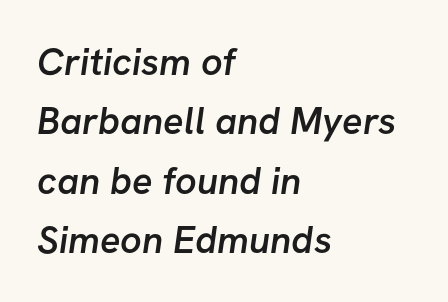
Q: Is the text bold? A: Semi-bold.
Q: Is the typeface a serif or a sans-serif typeface? A: Sans-serif.
Q: Is the text underlined? A: No.
Q: How is the paragraph aligned? A: Left-aligned.
Q: Is the spacing between letters normal or unusually wide? A: Normal.
Q: Is the spacing between lines tight, normal or loose? A: Normal.
Q: Width (condensed, normal, or wide)? A: Normal.
Q: Stroke contrast? A: Low.
Q: x-height? A: Medium.
Q: Monospaced? A: No.
